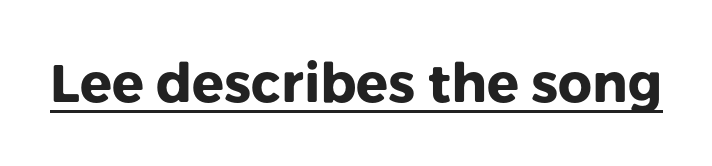
Q: Is the text bold? A: Yes.
Q: Is the text italic (slanted)? A: No, it is upright.
Q: Is the typeface a serif or a sans-serif typeface? A: Sans-serif.
Q: Is the text underlined? A: Yes.
Q: Is the spacing between letters normal or unusually wide? A: Normal.
Q: Width (condensed, normal, or wide)? A: Normal.
Q: Stroke contrast? A: Low.
Q: x-height? A: Medium.
Q: Monospaced? A: No.
